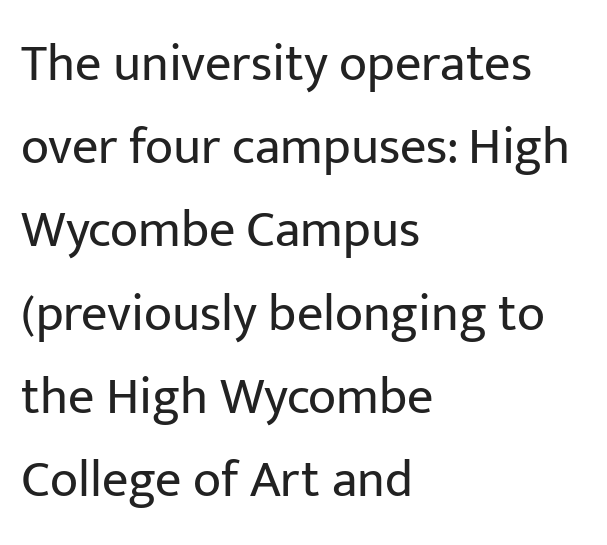
Q: Is the text bold? A: No.
Q: Is the text italic (slanted)? A: No, it is upright.
Q: Is the typeface a serif or a sans-serif typeface? A: Sans-serif.
Q: Is the text underlined? A: No.
Q: How is the paragraph aligned? A: Left-aligned.
Q: Is the spacing between letters normal or unusually wide? A: Normal.
Q: Is the spacing between lines tight, normal or loose? A: Normal.
Q: Width (condensed, normal, or wide)? A: Normal.
Q: Stroke contrast? A: Low.
Q: x-height? A: Medium.
Q: Monospaced? A: No.
